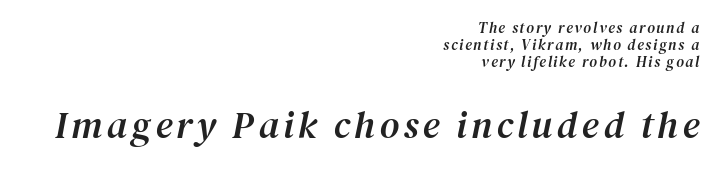
{"serif": "yes", "italic": "yes", "lean": "right", "slant_degrees": 12, "width": "normal", "stroke_contrast": "medium", "x_height": "medium", "monospaced": "no", "underline": "no", "align": "right", "line_spacing": "tight", "line_spacing_ratio": 1.13, "larger_block": "second", "size_ratio": 2.53, "glyph_px": 38}
